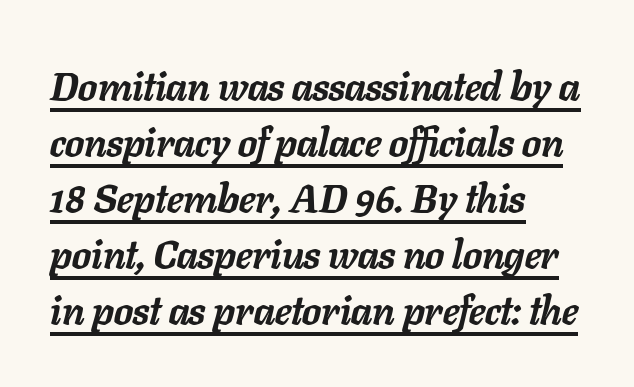
{"italic": "yes", "lean": "right", "slant_degrees": 11, "bold": "yes", "weight": "semibold", "width": "normal", "stroke_contrast": "low", "x_height": "medium", "monospaced": "no", "underline": "yes", "align": "left", "line_spacing": "normal", "line_spacing_ratio": 1.4, "letter_spacing": "normal", "letter_spacing_em": 0.0, "glyph_px": 40}
